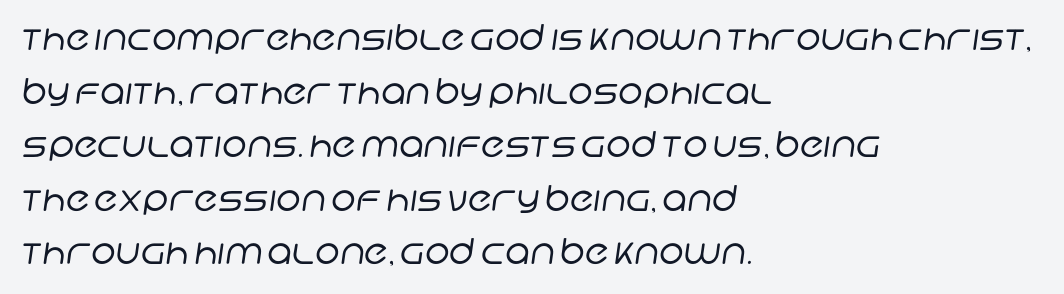
Q: Is the text bold? A: No.
Q: Is the typeface a serif or a sans-serif typeface? A: Sans-serif.
Q: Is the text underlined? A: No.
Q: How is the paragraph aligned? A: Left-aligned.
Q: Is the spacing between letters normal or unusually wide? A: Normal.
Q: Is the spacing between lines tight, normal or loose? A: Normal.
Q: Width (condensed, normal, or wide)? A: Normal.
Q: Stroke contrast? A: Low.
Q: x-height? A: Large.
Q: Monospaced? A: No.
